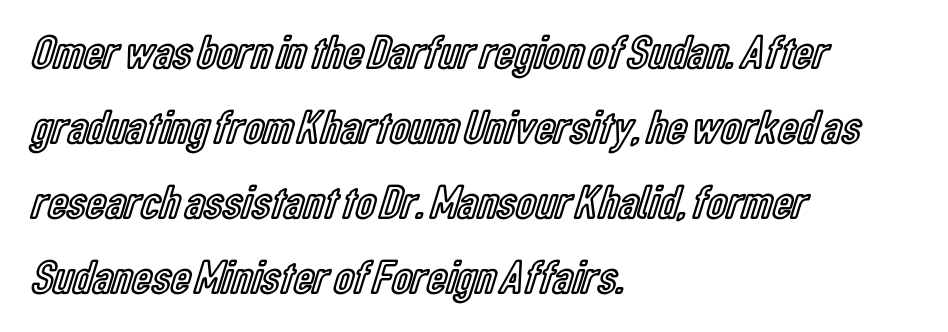
Q: Is the text italic (slanted)? A: Yes.
Q: Is the text underlined? A: No.
Q: How is the paragraph aligned? A: Left-aligned.
Q: Is the spacing between letters normal or unusually wide? A: Normal.
Q: Is the spacing between lines tight, normal or loose? A: Normal.
Q: Width (condensed, normal, or wide)? A: Condensed.
Q: x-height? A: Medium.
Q: Monospaced? A: No.
